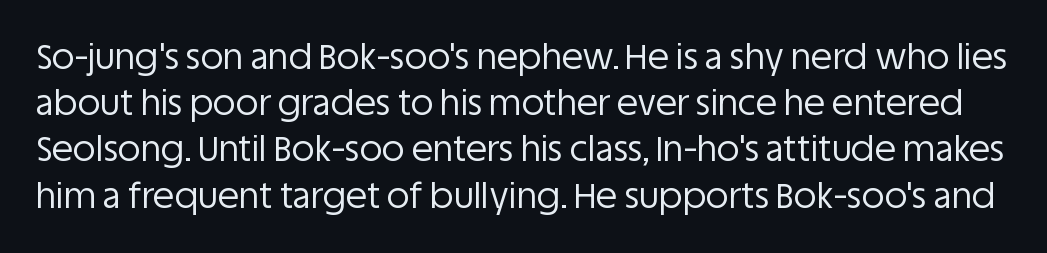
The image shows 35 px regular-weight sans-serif type, upright; set normal line spacing (1.32x), normal letter spacing, not underlined; low stroke contrast and a large x-height.
